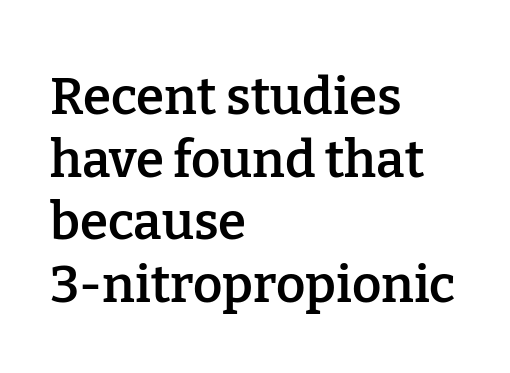
Q: Is the text bold? A: Semi-bold.
Q: Is the text italic (slanted)? A: No, it is upright.
Q: Is the typeface a serif or a sans-serif typeface? A: Serif.
Q: Is the text underlined? A: No.
Q: How is the paragraph aligned? A: Left-aligned.
Q: Is the spacing between letters normal or unusually wide? A: Normal.
Q: Width (condensed, normal, or wide)? A: Normal.
Q: Stroke contrast? A: Low.
Q: x-height? A: Medium.
Q: Monospaced? A: No.
